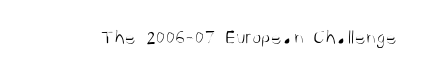
The image shows 21 px text type, upright; set normal letter spacing, not underlined.
